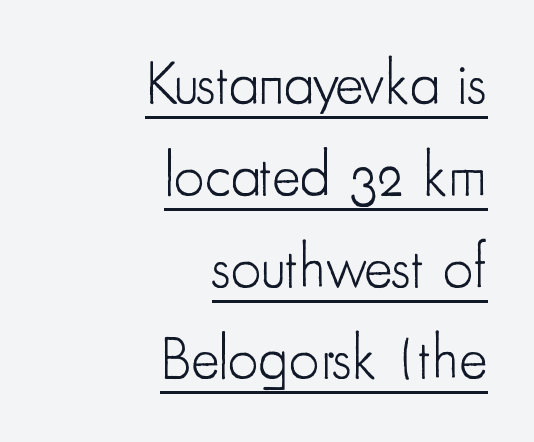
Q: Is the text bold? A: No.
Q: Is the text italic (slanted)? A: No, it is upright.
Q: Is the typeface a serif or a sans-serif typeface? A: Sans-serif.
Q: Is the text underlined? A: Yes.
Q: How is the paragraph aligned? A: Right-aligned.
Q: Is the spacing between letters normal or unusually wide? A: Normal.
Q: Is the spacing between lines tight, normal or loose? A: Normal.
Q: Width (condensed, normal, or wide)? A: Condensed.
Q: Stroke contrast? A: Low.
Q: x-height? A: Small.
Q: Monospaced? A: No.
